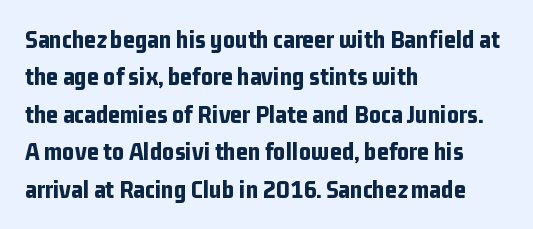
Q: Is the text bold? A: Yes.
Q: Is the text italic (slanted)? A: No, it is upright.
Q: Is the text underlined? A: No.
Q: How is the paragraph aligned? A: Left-aligned.
Q: Is the spacing between letters normal or unusually wide? A: Normal.
Q: Is the spacing between lines tight, normal or loose? A: Normal.
